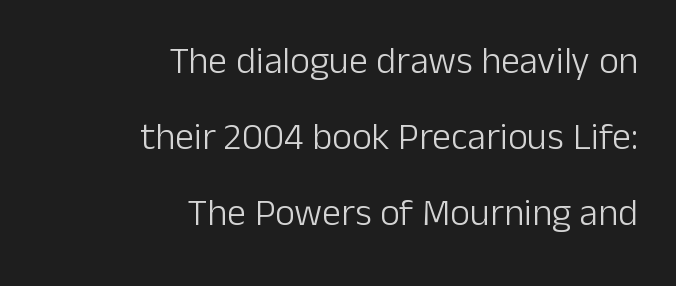
Q: Is the text bold? A: No.
Q: Is the text italic (slanted)? A: No, it is upright.
Q: Is the typeface a serif or a sans-serif typeface? A: Sans-serif.
Q: Is the text underlined? A: No.
Q: How is the paragraph aligned? A: Right-aligned.
Q: Is the spacing between letters normal or unusually wide? A: Normal.
Q: Is the spacing between lines tight, normal or loose? A: Loose.
Q: Width (condensed, normal, or wide)? A: Normal.
Q: Stroke contrast? A: Low.
Q: x-height? A: Medium.
Q: Monospaced? A: No.
